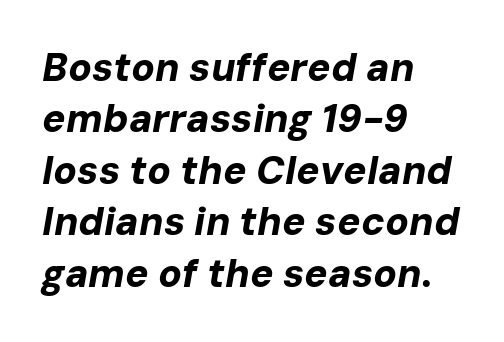
The image shows 39 px bold type, italic (leaning right); set left-aligned, normal line spacing (1.32x), normal letter spacing, not underlined; low stroke contrast and a medium x-height.
